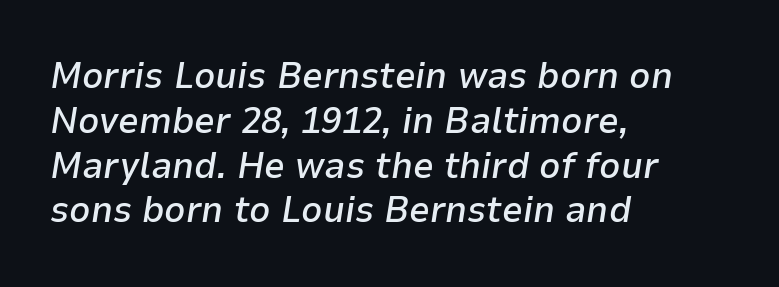
The image shows 37 px semibold type, italic (leaning right); set left-aligned, line spacing 1.21x, normal letter spacing, not underlined; low stroke contrast and a medium x-height.
